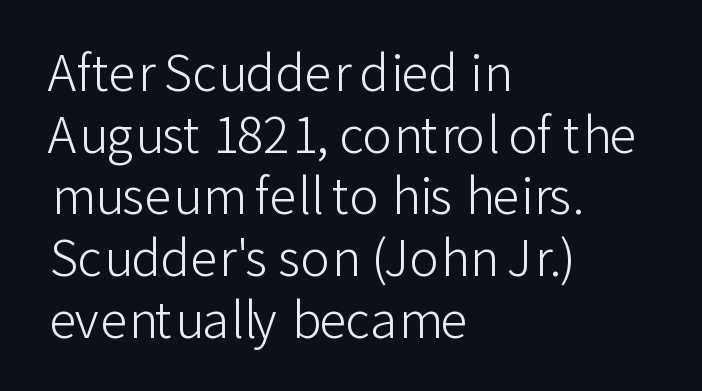
The image shows 49 px light sans-serif type, upright; set left-aligned, normal line spacing (1.26x), normal letter spacing, not underlined; low stroke contrast and a medium x-height.
